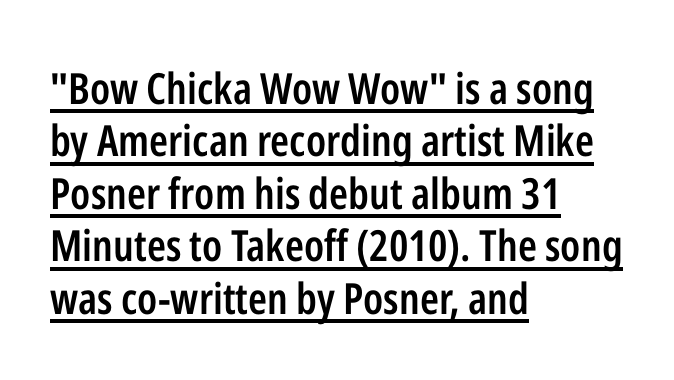
{"serif": "no", "italic": "no", "bold": "semi", "weight": "semibold", "width": "condensed", "stroke_contrast": "low", "x_height": "medium", "monospaced": "no", "underline": "yes", "align": "left", "line_spacing_ratio": 1.22, "letter_spacing": "normal", "letter_spacing_em": 0.0, "glyph_px": 43}
